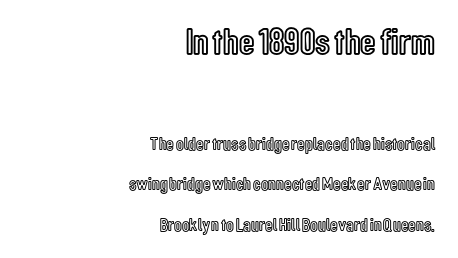
If you drew a line through each stem, it would be perfectly vertical. The gap between lines stays unmarked. Typesetter's note — upper block bumped up in size, lower block left smaller. One-word summary of the alignment: right. This block would shrink considerably if given ordinary leading; it's expanded now. The face used here is proportionally spaced, like ordinary book or web type.
